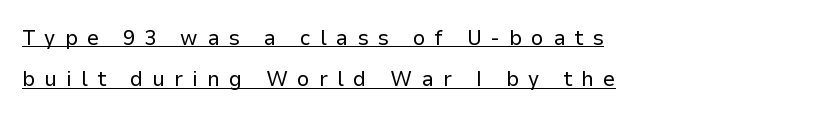
When letters stand straight like this, we call the style roman or upright. Characters follow at a spacing far wider than the type designer built in. The weight would be labelled regular, book, light, or lighter still. The ragged edge is on the right, which tells us the setting is flush left. Beneath each row of characters lies a ruled line.
